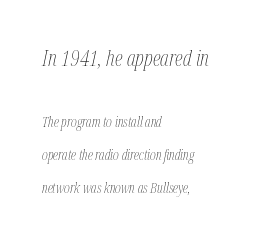
Q: Is the text bold? A: No.
Q: Is the text italic (slanted)? A: Yes, it leans right by about 12 degrees.
Q: Is the text underlined? A: No.
Q: How is the paragraph aligned? A: Left-aligned.
Q: Is the spacing between letters normal or unusually wide? A: Normal.
Q: Is the spacing between lines tight, normal or loose? A: Loose.
Q: Which block of text is set in a larger size, the first (top) or the second (bottom)? A: The first (top) one.
